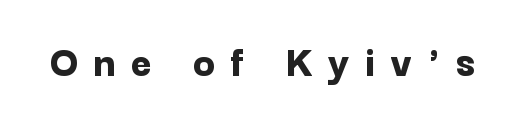
Q: Is the text bold? A: Yes.
Q: Is the text italic (slanted)? A: No, it is upright.
Q: Is the typeface a serif or a sans-serif typeface? A: Sans-serif.
Q: Is the text underlined? A: No.
Q: Is the spacing between letters normal or unusually wide? A: Unusually wide.
Q: Width (condensed, normal, or wide)? A: Normal.
Q: Stroke contrast? A: Low.
Q: x-height? A: Medium.
Q: Monospaced? A: No.
